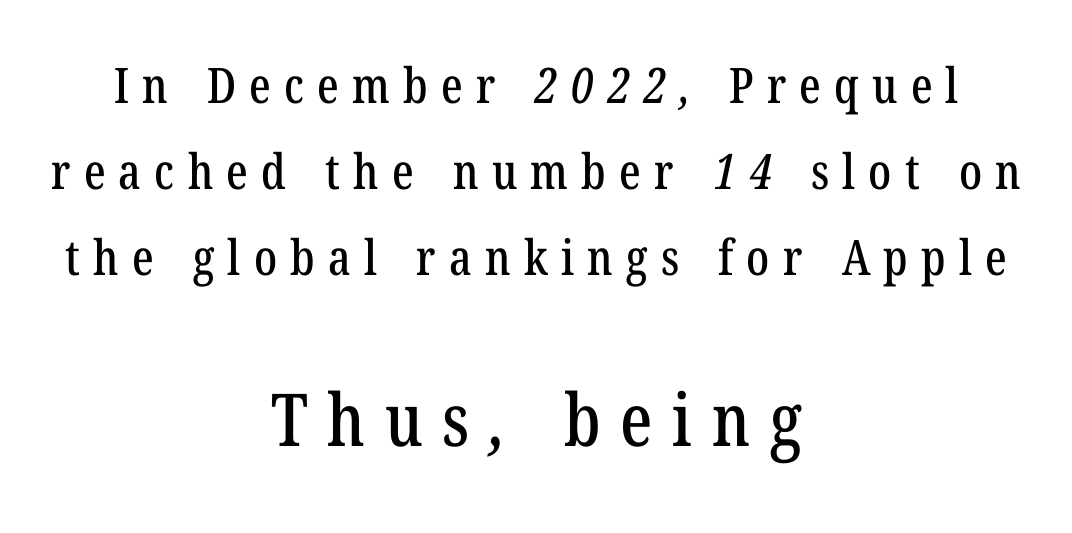
Q: Is the typeface a serif or a sans-serif typeface? A: Serif.
Q: Is the text underlined? A: No.
Q: How is the paragraph aligned? A: Centered.
Q: Is the spacing between letters normal or unusually wide? A: Unusually wide.
Q: Which block of text is set in a larger size, the first (top) or the second (bottom)? A: The second (bottom) one.
Q: Width (condensed, normal, or wide)? A: Condensed.
Q: Stroke contrast? A: Low.
Q: x-height? A: Medium.
Q: Monospaced? A: No.
